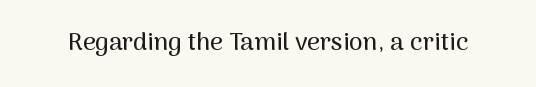
Q: Is the text italic (slanted)? A: No, it is upright.
Q: Is the text underlined? A: No.
Q: Is the spacing between letters normal or unusually wide? A: Normal.
